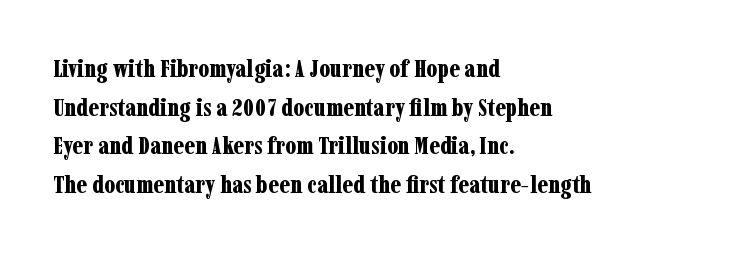
Q: Is the text bold? A: Yes.
Q: Is the text italic (slanted)? A: No, it is upright.
Q: Is the text underlined? A: No.
Q: How is the paragraph aligned? A: Left-aligned.
Q: Is the spacing between letters normal or unusually wide? A: Normal.
Q: Is the spacing between lines tight, normal or loose? A: Normal.
